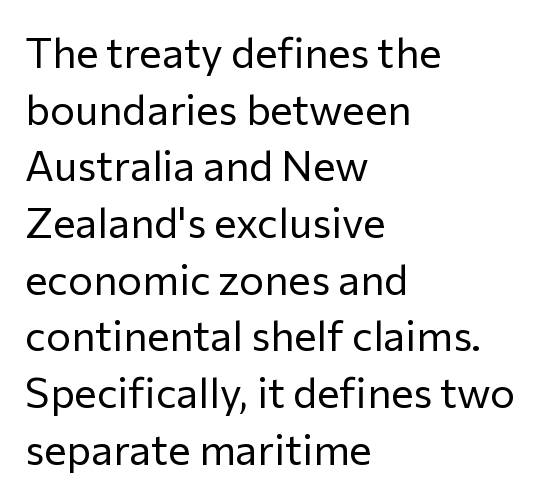
{"serif": "no", "italic": "no", "bold": "no", "weight": "regular", "width": "normal", "stroke_contrast": "low", "x_height": "medium", "monospaced": "no", "underline": "no", "align": "left", "line_spacing": "normal", "line_spacing_ratio": 1.35, "letter_spacing": "normal", "letter_spacing_em": 0.0, "glyph_px": 42}
